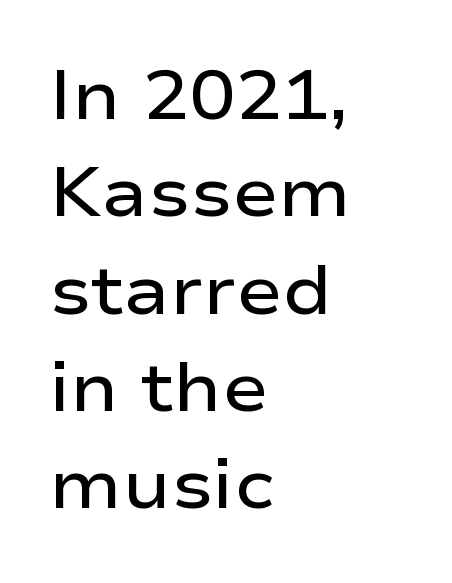
Q: Is the text bold? A: Semi-bold.
Q: Is the text italic (slanted)? A: No, it is upright.
Q: Is the typeface a serif or a sans-serif typeface? A: Sans-serif.
Q: Is the text underlined? A: No.
Q: How is the paragraph aligned? A: Left-aligned.
Q: Is the spacing between letters normal or unusually wide? A: Normal.
Q: Is the spacing between lines tight, normal or loose? A: Normal.
Q: Width (condensed, normal, or wide)? A: Wide.
Q: Stroke contrast? A: Low.
Q: x-height? A: Medium.
Q: Monospaced? A: No.
